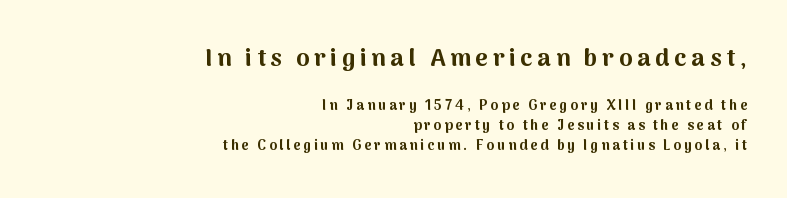
These lines sit exactly where default settings would place them. The letters stand upright; this is a roman face. A clean baseline with only descenders dipping below it. Caption: expanded tracking, letters set apart.
